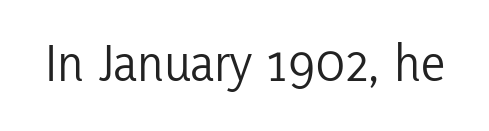
These lines are rendered in a variable-pitch font. Font category for this specimen: sans-serif. The lettering holds an erect, upright posture throughout. The zone under the glyphs is completely vacant. Letter spacing: default. Is this a heavy cut? Hardly; it is regular or lighter.
